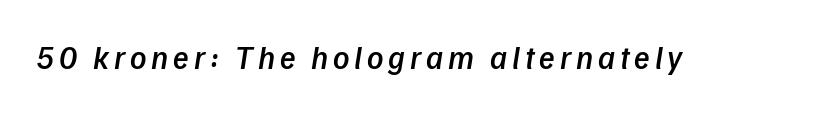
The font is running at a semibold setting, under full bold. A typesetter would call this proportional, since set widths differ per character. Quick note: underline off. This is sans-serif lettering, the kind often seen on screens and signage.
